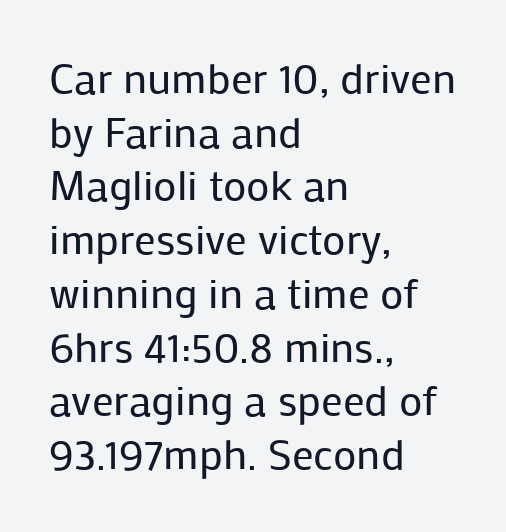
The image shows 43 px regular-weight sans-serif type, upright; set left-aligned, normal line spacing (1.25x), normal letter spacing, not underlined; low stroke contrast and a medium x-height.
